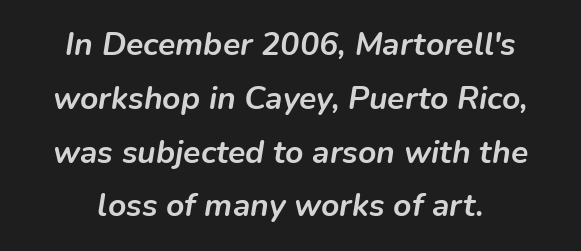
Q: Is the text bold? A: Yes.
Q: Is the text italic (slanted)? A: Yes, it leans right by about 9 degrees.
Q: Is the text underlined? A: No.
Q: How is the paragraph aligned? A: Centered.
Q: Is the spacing between letters normal or unusually wide? A: Normal.
Q: Is the spacing between lines tight, normal or loose? A: Normal.
Q: Width (condensed, normal, or wide)? A: Normal.
Q: Stroke contrast? A: Low.
Q: x-height? A: Medium.
Q: Monospaced? A: No.
